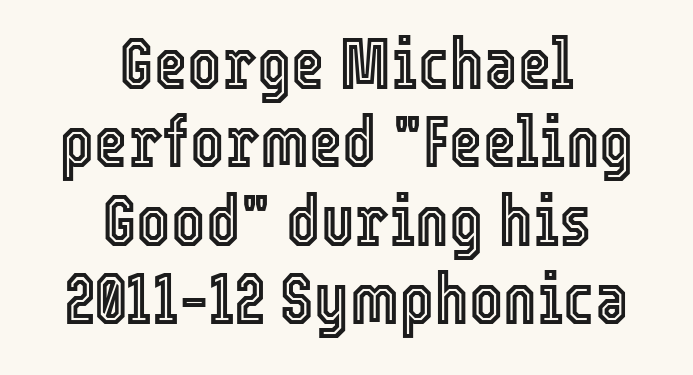
The image shows 72 px condensed type, upright; set centered, tight line spacing (1.09x), normal letter spacing, not underlined; a medium x-height.
